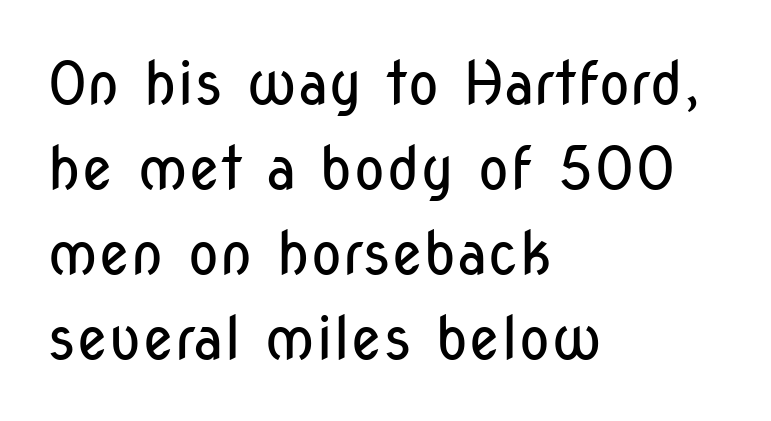
Q: Is the text bold? A: No.
Q: Is the text italic (slanted)? A: No, it is upright.
Q: Is the typeface a serif or a sans-serif typeface? A: Sans-serif.
Q: Is the text underlined? A: No.
Q: How is the paragraph aligned? A: Left-aligned.
Q: Is the spacing between letters normal or unusually wide? A: Normal.
Q: Is the spacing between lines tight, normal or loose? A: Normal.
Q: Width (condensed, normal, or wide)? A: Condensed.
Q: Stroke contrast? A: Low.
Q: x-height? A: Medium.
Q: Monospaced? A: No.
